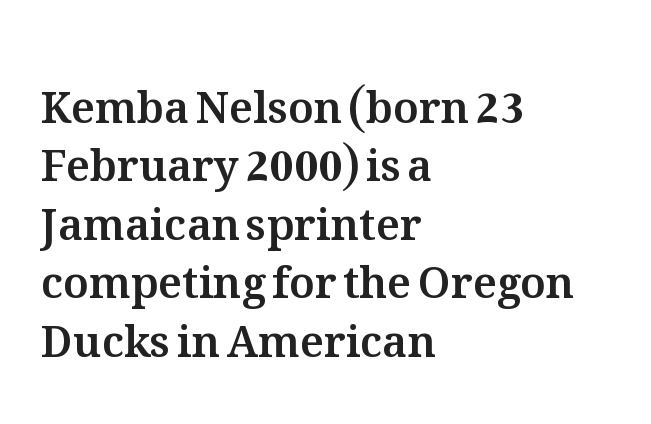
Whoever set this chose a conventional vertical rhythm. Character widths vary here, with narrow letters taking less room than wide ones. Tracking here is standard; glyphs follow each other at the usual distance. Words float on clear page, feet unadorned.
